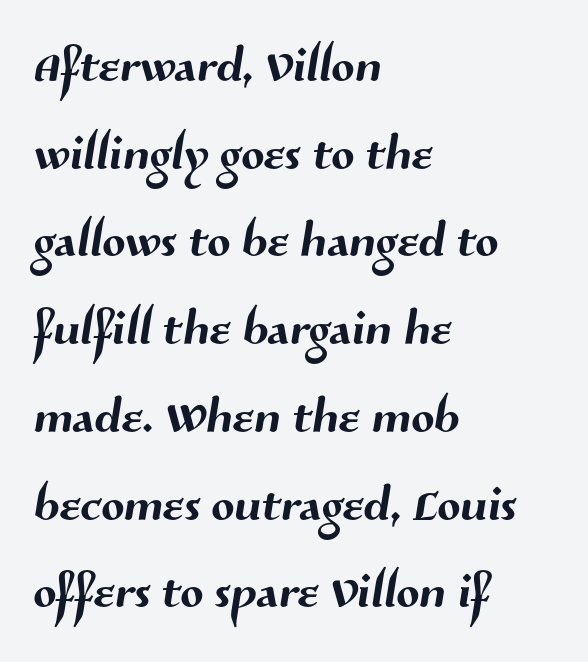
These lines sit exactly where default settings would place them. Decoration check: the copy has no underline. Nope, no serifs anywhere on these letters. Each word holds together tightly as a unit, with standard inter-letter gaps.
